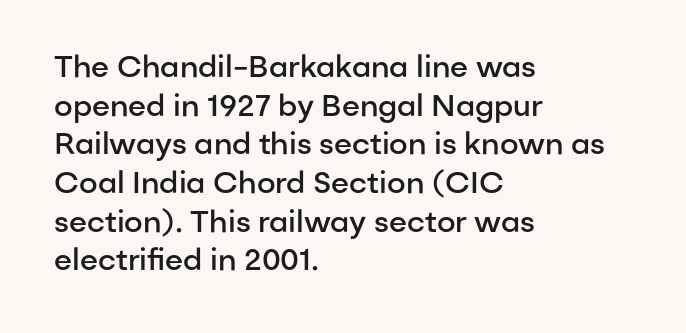
Horizontal alignment here is leftward, the default for most running prose. Observe the ordinary spacing: letters are neighbours, not strangers. This sample uses an upright cut, with every glyph sitting square on the baseline. Character widths vary here, with narrow letters taking less room than wide ones. These words are printed semibold, heavier than regular yet not bold.
